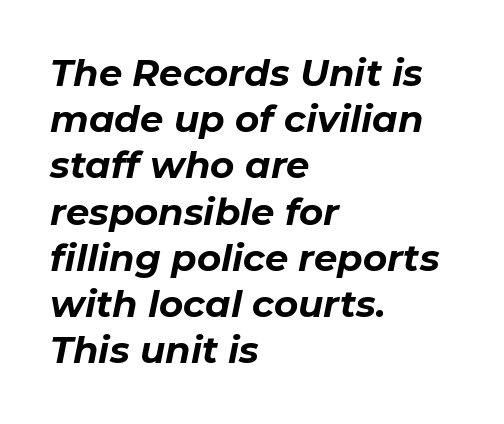
{"italic": "yes", "lean": "right", "slant_degrees": 11, "bold": "yes", "weight": "bold", "width": "normal", "stroke_contrast": "low", "x_height": "medium", "monospaced": "no", "underline": "no", "align": "left", "line_spacing": "normal", "line_spacing_ratio": 1.25, "letter_spacing": "normal", "letter_spacing_em": 0.0, "glyph_px": 37}
